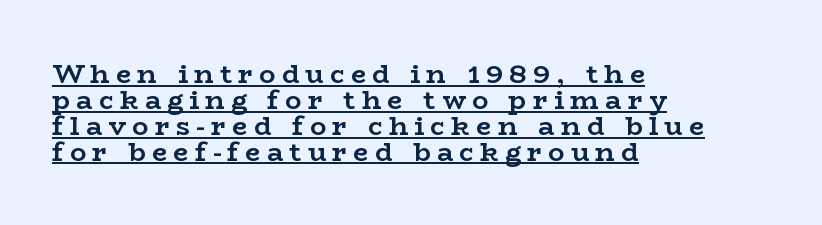
The image shows 27 px bold type, upright; set left-aligned, tight line spacing (0.96x), unusually wide letter spacing (+0.23 em), underlined.
